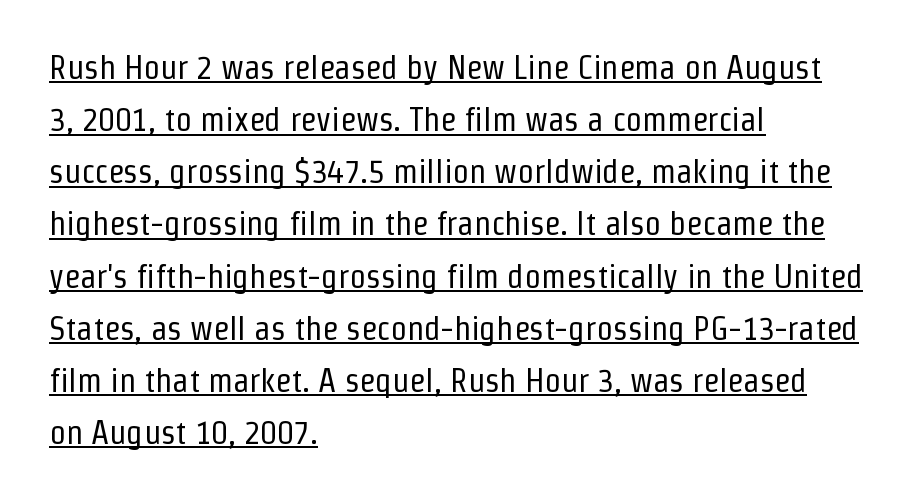
{"serif": "no", "italic": "no", "bold": "no", "weight": "regular", "width": "condensed", "stroke_contrast": "low", "x_height": "medium", "monospaced": "no", "underline": "yes", "align": "left", "line_spacing": "normal", "line_spacing_ratio": 1.58, "letter_spacing": "normal", "letter_spacing_em": 0.0, "glyph_px": 33}
